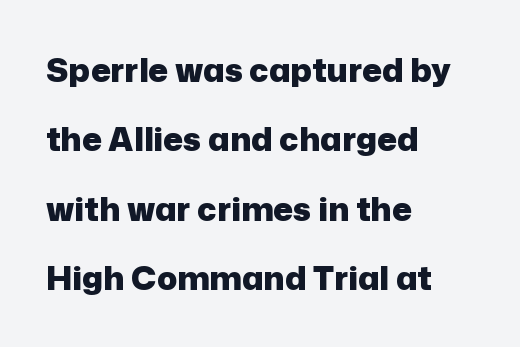
The line texture is even and compact thanks to regular tracking. The strokes are fattened all the way to bold. Spacing verdict: proportional, widths tailored to each character. Clear beneath every line of the passage. The passage shown stacks its lines with a broad gap. Is this a sans? Yes — the strokes have no serifs.
